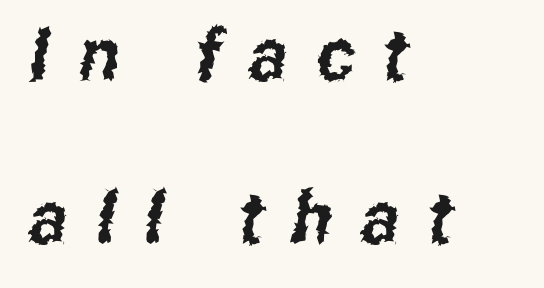
The image shows 72 px condensed sans-serif type; set left-aligned, loose line spacing (2.27x), unusually wide letter spacing (+0.4 em), not underlined; low stroke contrast and a medium x-height.
